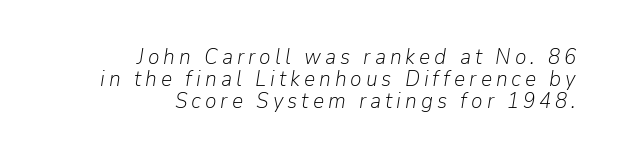
The compositor pushed each line to the right boundary. Descenders hang freely into open space. This sample uses an oblique cut, with every glyph tilted off the vertical. Tightly led — the rows are bunched.
